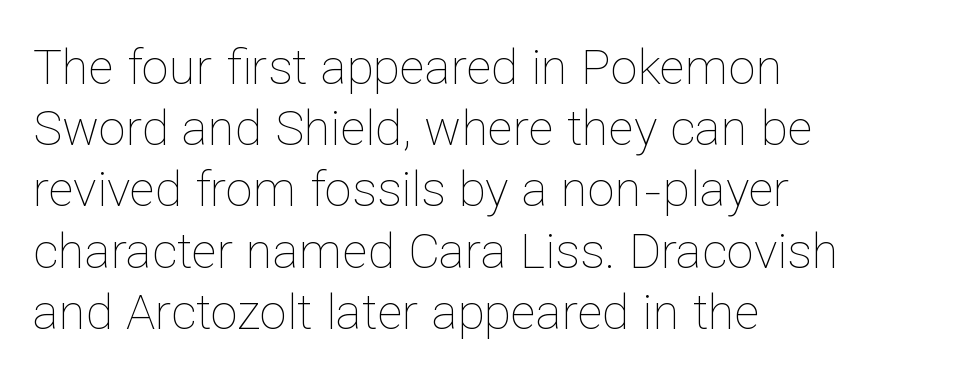
Varying glyph widths throughout — classic text-font behaviour. Evenly set lines give the paragraph a standard silhouette. This sample uses an upright cut, with every glyph sitting square on the baseline. Short note: letters normally spaced. The gap between lines stays unmarked.
